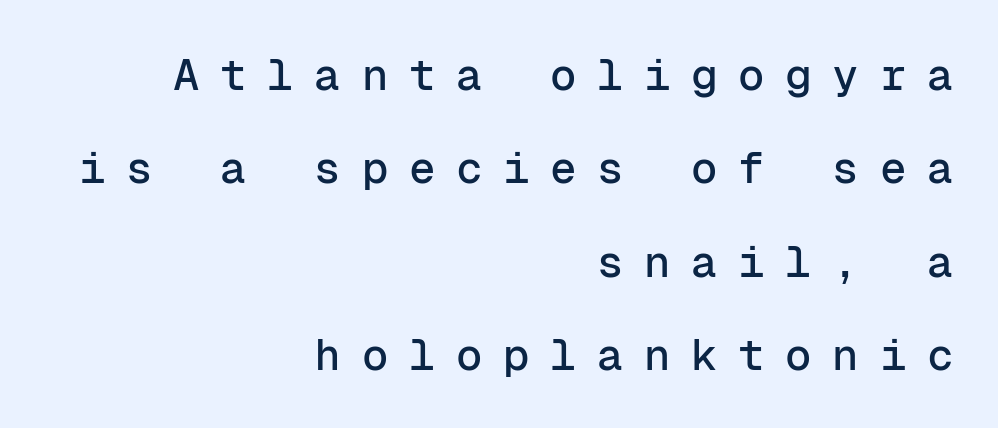
The lines in this sample share a right terminus and differ only in where they begin. The line texture is sparse and dotted thanks to wide tracking. Regarding leading, the lines here are spaced well apart. The passage shown is not underscored anywhere. The passage shown is typed in a monospace face where columns stay perfectly aligned.
